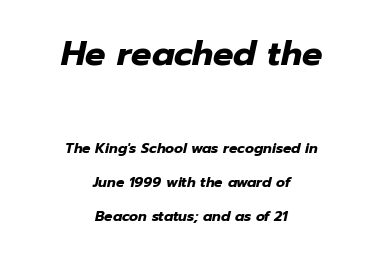
Q: Is the text bold? A: Yes.
Q: Is the text italic (slanted)? A: Yes, it leans right by about 12 degrees.
Q: Is the text underlined? A: No.
Q: How is the paragraph aligned? A: Centered.
Q: Is the spacing between letters normal or unusually wide? A: Normal.
Q: Is the spacing between lines tight, normal or loose? A: Loose.
Q: Which block of text is set in a larger size, the first (top) or the second (bottom)? A: The first (top) one.
Q: Width (condensed, normal, or wide)? A: Normal.
Q: Stroke contrast? A: Low.
Q: x-height? A: Medium.
Q: Monospaced? A: No.
